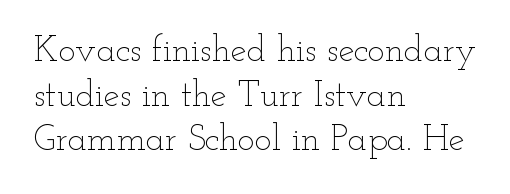
The image shows 36 px thin, wide type, upright; set left-aligned, line spacing 1.24x, normal letter spacing, not underlined; low stroke contrast and a small x-height.
